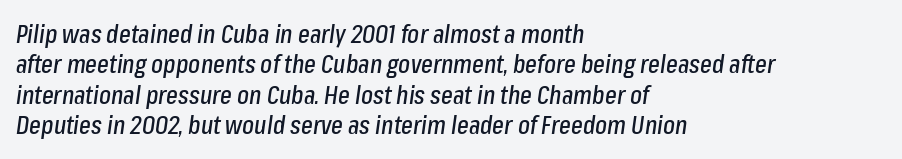
Words appear dense and cohesive because spacing is normal. Any mark beneath the type? The region is blank. A typesetter would mark this as italic. These lines are set flush left with a ragged right edge.
